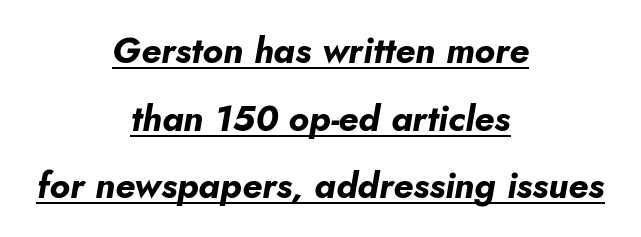
Chunky letters — that's bold for sure. The rag falls on both sides of this text block equally. This is oblique type, the kind used for emphasis or titles. Each letter keeps its own natural width here, so spacing adapts to shape.
